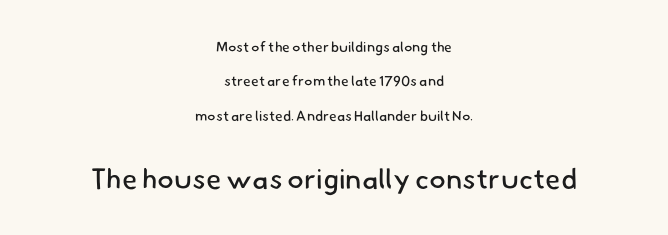
The face used here is proportionally spaced, like ordinary book or web type. Loosely led — the rows are spread out. The whitespace from short lines is split evenly between both sides. Plain, unruled lines of type. The rendering enlarges the type as you move from the upper chunk to the lower.
